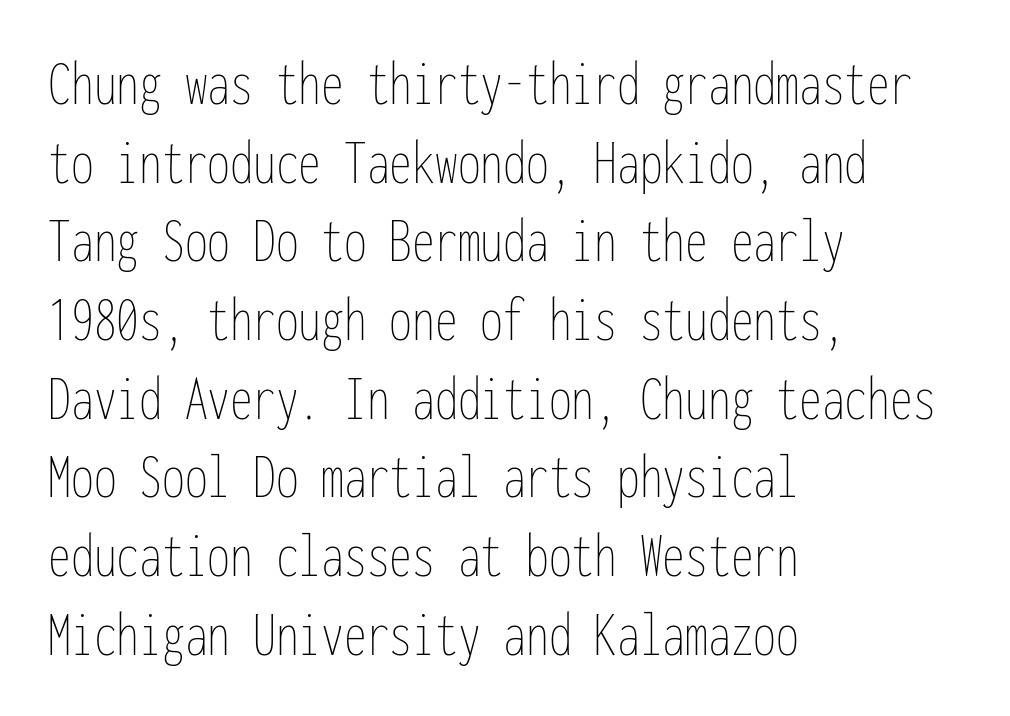
{"italic": "no", "bold": "no", "weight": "thin", "width": "condensed", "stroke_contrast": "low", "x_height": "medium", "monospaced": "yes", "underline": "no", "align": "left", "line_spacing_ratio": 1.21, "letter_spacing": "normal", "letter_spacing_em": 0.0, "glyph_px": 65}
